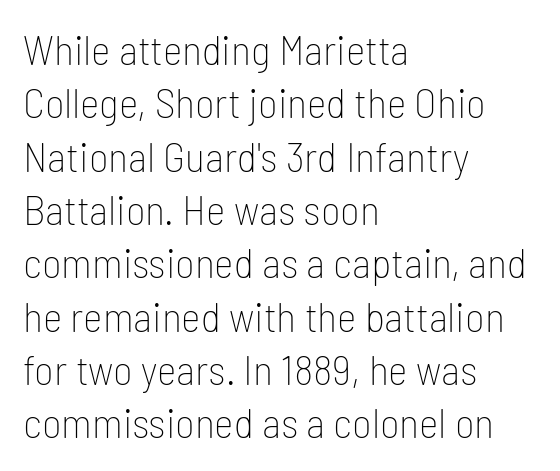
This rendering leaves character spacing at its baseline value. This block has exactly the height ordinary leading produces. Quick note: not italic, upright. Clear beneath every line of the passage.
